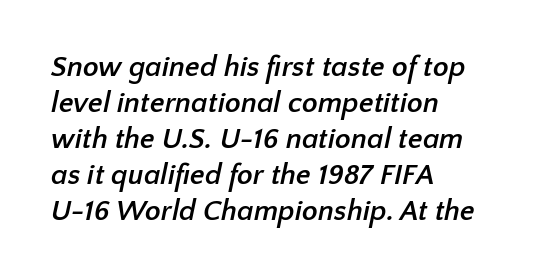
{"serif": "no", "bold": "yes", "weight": "semibold", "width": "normal", "stroke_contrast": "low", "x_height": "medium", "monospaced": "no", "underline": "no", "align": "left", "line_spacing_ratio": 1.24, "letter_spacing": "normal", "letter_spacing_em": 0.0, "glyph_px": 29}
